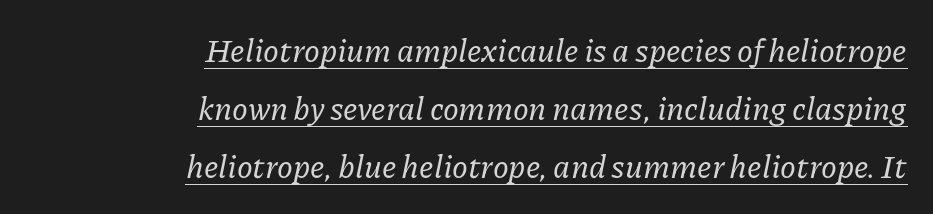
Q: Is the text italic (slanted)? A: Yes, it leans right by about 11 degrees.
Q: Is the typeface a serif or a sans-serif typeface? A: Serif.
Q: Is the text underlined? A: Yes.
Q: How is the paragraph aligned? A: Right-aligned.
Q: Is the spacing between letters normal or unusually wide? A: Normal.
Q: Width (condensed, normal, or wide)? A: Normal.
Q: Stroke contrast? A: Low.
Q: x-height? A: Medium.
Q: Monospaced? A: No.
